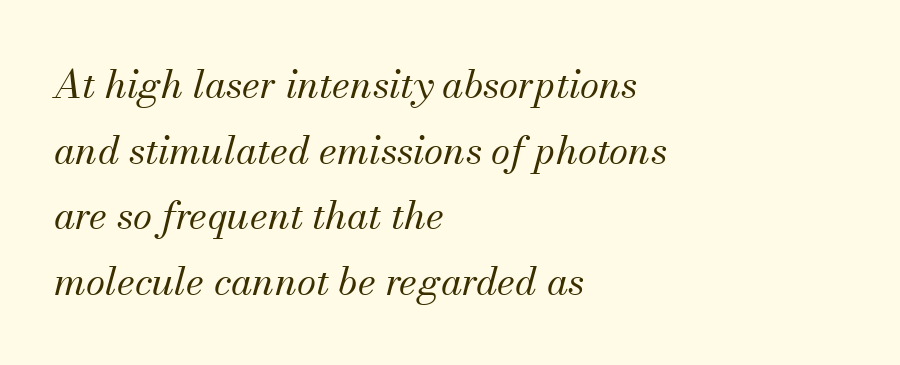
Q: Is the text bold? A: No.
Q: Is the text italic (slanted)? A: Yes, it leans right by about 13 degrees.
Q: Is the typeface a serif or a sans-serif typeface? A: Serif.
Q: Is the text underlined? A: No.
Q: How is the paragraph aligned? A: Left-aligned.
Q: Is the spacing between letters normal or unusually wide? A: Normal.
Q: Is the spacing between lines tight, normal or loose? A: Normal.
Q: Width (condensed, normal, or wide)? A: Normal.
Q: Stroke contrast? A: Medium.
Q: x-height? A: Small.
Q: Monospaced? A: No.
